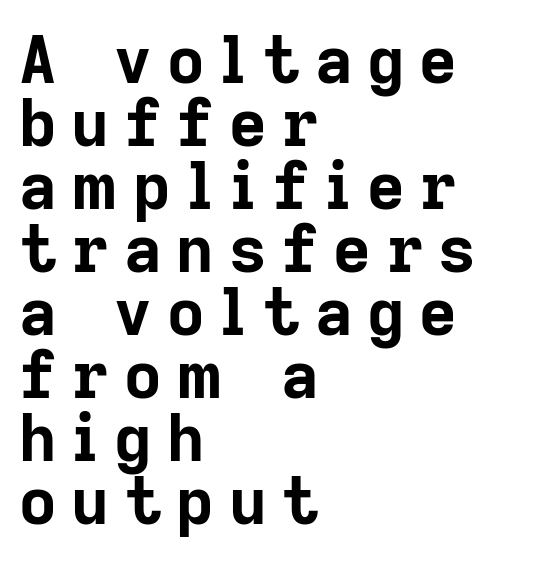
Glance below the letters and you will spot only blank space. Weight check: bold — yes, fully. A sans-serif font was chosen for this passage. Cramped leading. This sample uses an upright cut, with every glyph sitting square on the baseline.
